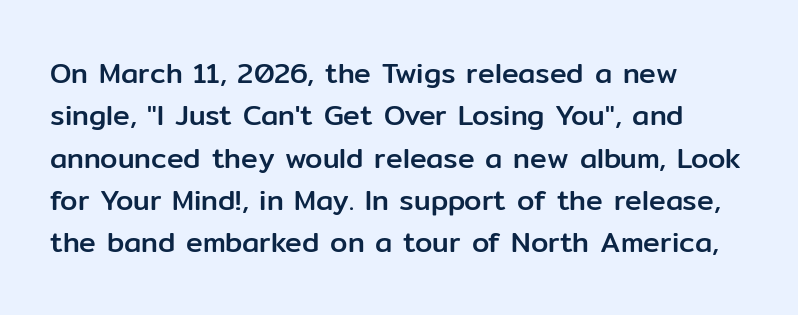
{"serif": "no", "italic": "no", "width": "normal", "stroke_contrast": "low", "x_height": "medium", "monospaced": "no", "underline": "no", "align": "left", "line_spacing": "normal", "line_spacing_ratio": 1.51, "letter_spacing": "normal", "letter_spacing_em": 0.0, "glyph_px": 28}
